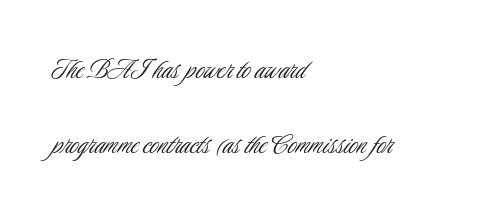
Tracking here is standard; glyphs follow each other at the usual distance. The type family on display is of the sans-serif kind. Rule under the text: the space is simply empty.
